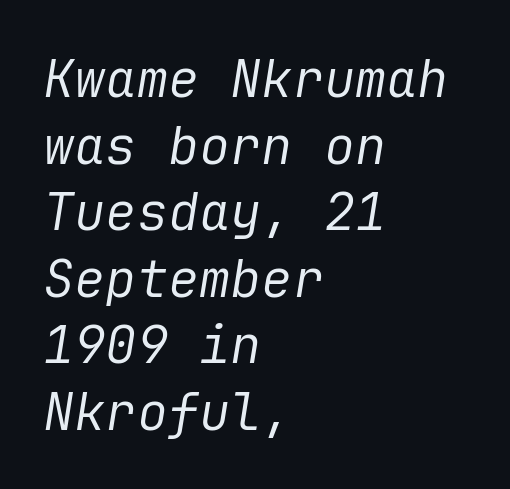
The image shows 52 px regular-weight type, italic (leaning right); set left-aligned, normal line spacing (1.28x), normal letter spacing, not underlined; low stroke contrast and a medium x-height.
